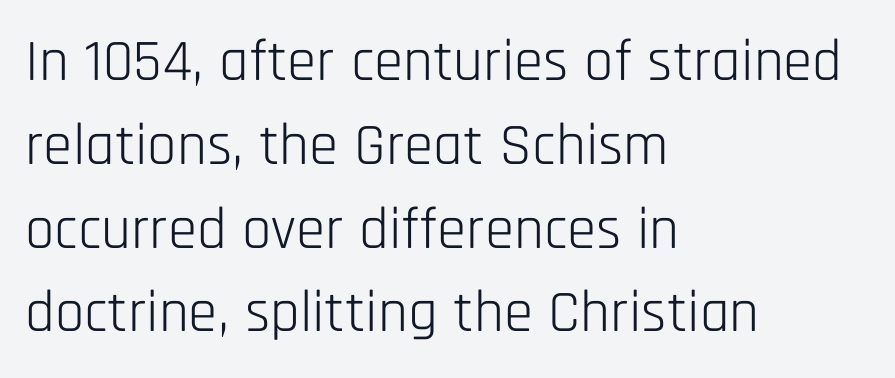
Tracking here is standard; glyphs follow each other at the usual distance. No word sits above an underline. Nothing sits at the stroke ends, so this counts as sans-serif. You could not count columns in this text — the font is proportionally spaced. Rendered with straight, roman letterforms. Leftover space on each line is placed entirely after the last word.
